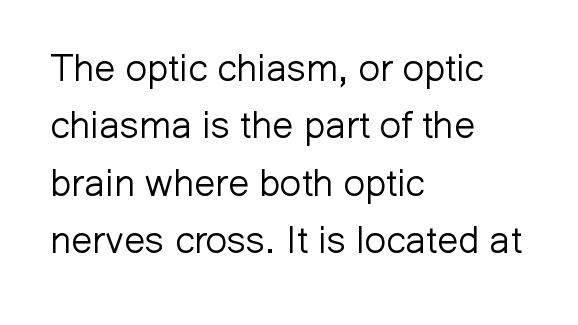
The image shows 38 px light sans-serif type, upright; set left-aligned, normal line spacing (1.51x), normal letter spacing, not underlined; low stroke contrast and a medium x-height.
